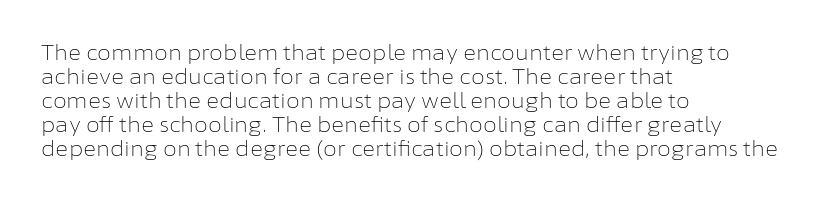
Descenders are the only things crossing below the line. Letters have the restrained weight of plain body copy at most. Where is the straight margin? On the left. Between one letter and the next there's only the usual sliver of space.
